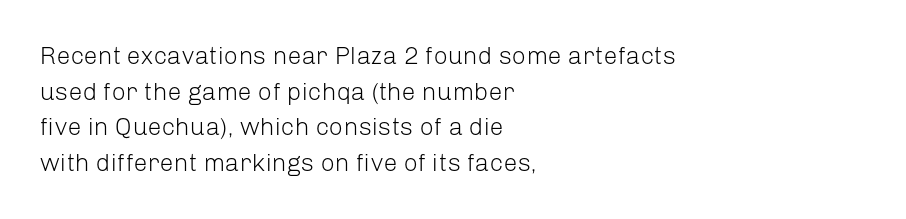
{"italic": "no", "bold": "no", "underline": "no", "align": "left", "line_spacing": "normal", "line_spacing_ratio": 1.43, "letter_spacing": "normal", "letter_spacing_em": 0.0, "glyph_px": 25}
